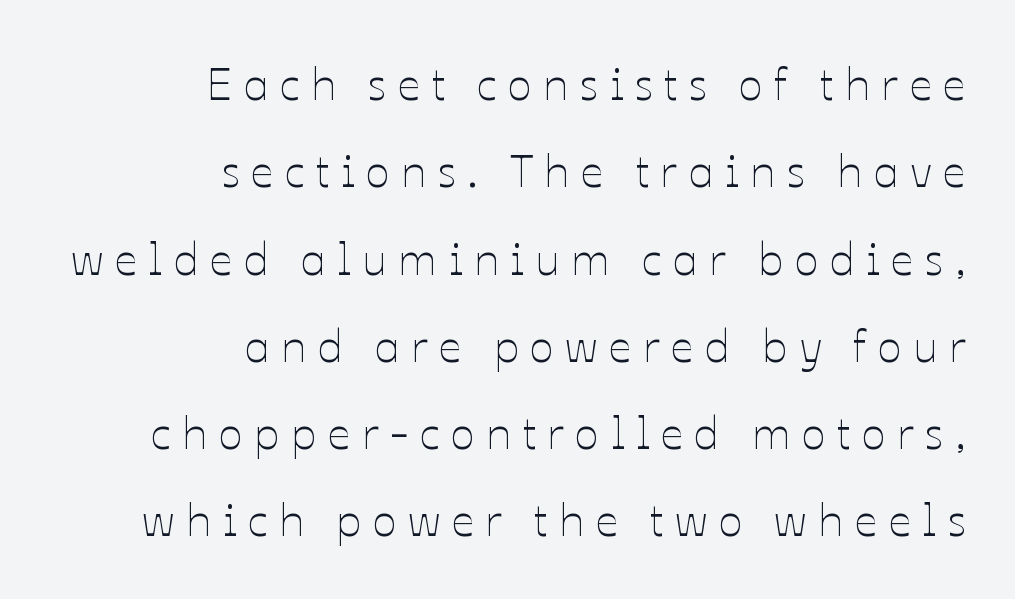
Q: Is the text bold? A: No.
Q: Is the text italic (slanted)? A: No, it is upright.
Q: Is the text underlined? A: No.
Q: How is the paragraph aligned? A: Right-aligned.
Q: Is the spacing between letters normal or unusually wide? A: Unusually wide.
Q: Is the spacing between lines tight, normal or loose? A: Loose.
Q: Width (condensed, normal, or wide)? A: Normal.
Q: Stroke contrast? A: Low.
Q: x-height? A: Medium.
Q: Monospaced? A: No.
